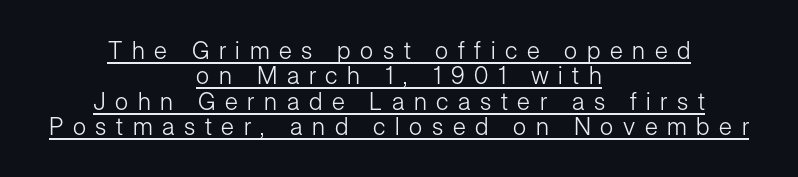
{"italic": "no", "bold": "no", "underline": "yes", "align": "center", "line_spacing": "tight", "line_spacing_ratio": 1.06, "letter_spacing": "wide", "letter_spacing_em": 0.4, "glyph_px": 24}
